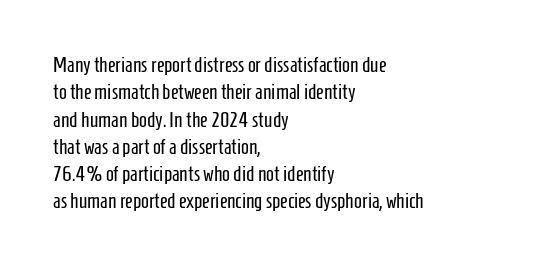
{"italic": "no", "bold": "no", "underline": "no", "align": "left", "line_spacing": "normal", "line_spacing_ratio": 1.3, "letter_spacing": "normal", "letter_spacing_em": 0.0, "glyph_px": 21}
